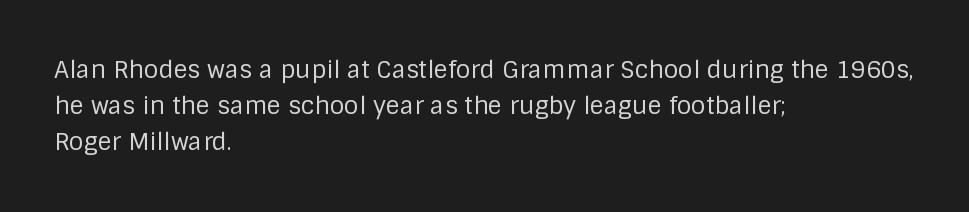
Q: Is the text bold? A: No.
Q: Is the text italic (slanted)? A: No, it is upright.
Q: Is the text underlined? A: No.
Q: How is the paragraph aligned? A: Left-aligned.
Q: Is the spacing between letters normal or unusually wide? A: Normal.
Q: Is the spacing between lines tight, normal or loose? A: Normal.
